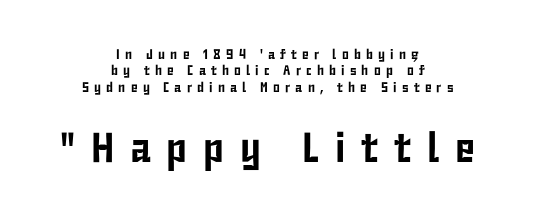
The rendering shows plain stroke endings on the letterforms — a sans-serif design. Is the block centered? Yes — each line is placed symmetrically about the middle. Beneath every word, the page is bare. Here the second block reads like a headline and the first like body copy. Designer's note — italics off, roman on. This sample uses expanded letter spacing, leaving extra air between glyphs.
